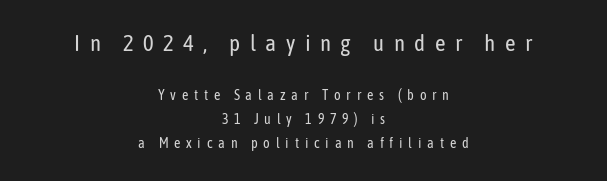
The image shows 23 px text type, upright; set centered, normal line spacing (1.7x), unusually wide letter spacing (+0.41 em), not underlined; the first (top) block is 1.64x larger.
